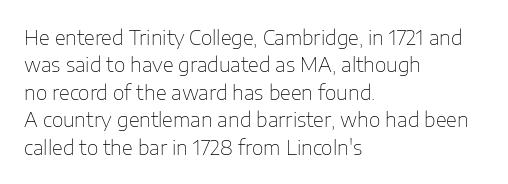
{"italic": "no", "bold": "no", "underline": "no", "align": "left", "line_spacing": "normal", "line_spacing_ratio": 1.37, "letter_spacing": "normal", "letter_spacing_em": 0.0, "glyph_px": 20}
